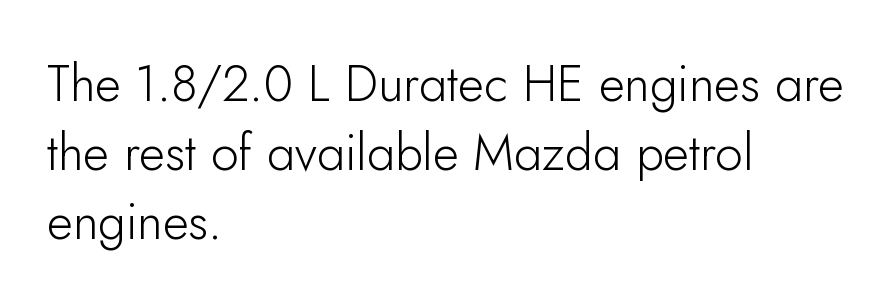
Glance below the letters and you will spot only blank space. In terms of posture, this sample is upright. Nothing unusual about the tracking: characters are spaced as the font intends. The setting favours the left margin, as ordinary paragraphs usually do. The font family rendered here belongs to the sans-serif group.
